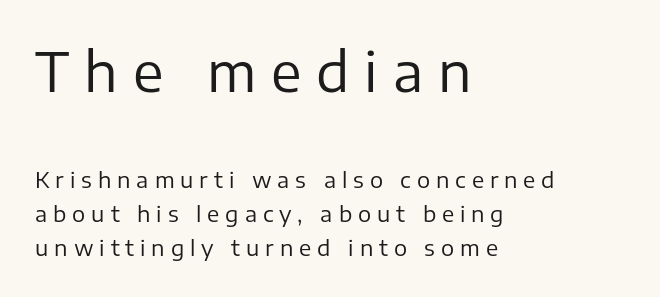
Is the lower block the larger one? No — the upper block carries the bigger type. Glance below the letters and you will spot only blank space. Leading: standard. Does the lettering tilt? It doesn't — this is upright. Note the varied advance widths — an 'i' is clearly narrower than an 'm'.
